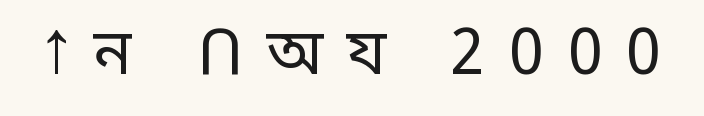
Q: Is the text bold? A: No.
Q: Is the text italic (slanted)? A: No, it is upright.
Q: Is the typeface a serif or a sans-serif typeface? A: Sans-serif.
Q: Is the text underlined? A: No.
Q: Is the spacing between letters normal or unusually wide? A: Unusually wide.
Q: Width (condensed, normal, or wide)? A: Normal.
Q: Stroke contrast? A: Low.
Q: x-height? A: Large.
Q: Monospaced? A: No.
